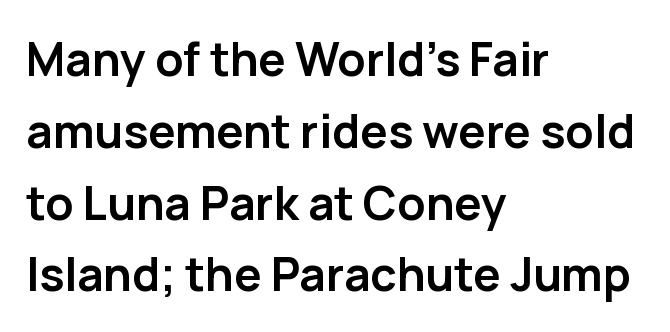
Style check: upright. Think of a printed novel: that variable character pitch is what you see here. These lines keep a tight, regular rhythm from letter to letter. Leftover space on each line is placed entirely after the last word. Quick note: interline space is typical.
